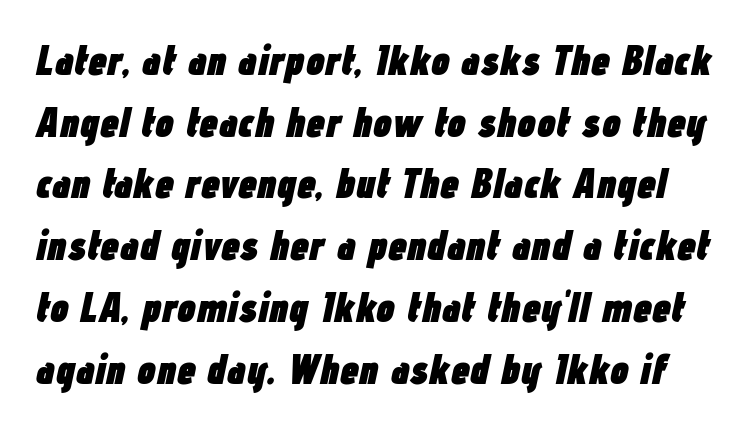
The image shows 42 px heavy, condensed type, italic (leaning right); set normal line spacing (1.47x), normal letter spacing, not underlined; low stroke contrast and a medium x-height.
